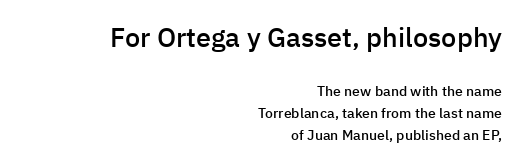
On the weight axis this lands at semibold, roughly 600. Whoever set this chose a conventional vertical rhythm. The area under the type is left untouched. The letterforms sit shoulder to shoulder at normal distance. The lines are quadded right. It's the straight-up-and-down kind of type.
